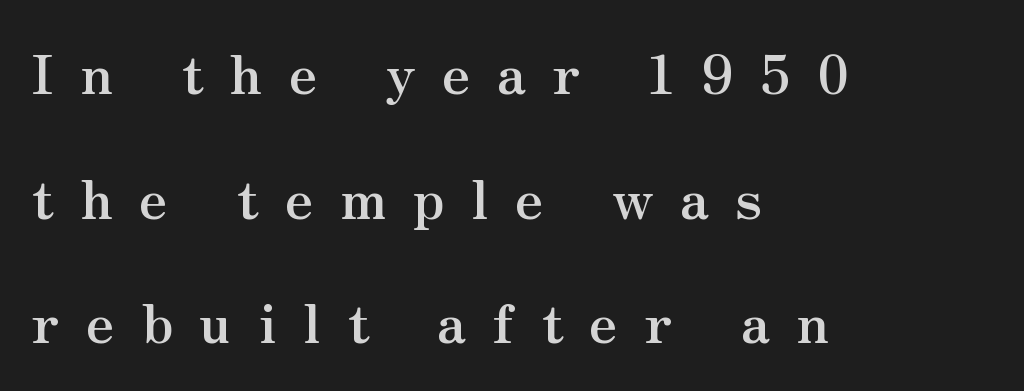
The passage shown has open, widely tracked lettering throughout. Check under the words: just untouched page. Classification — serif. Line beginnings align vertically; line endings do not. In terms of leading, this rendering errs on the spacious side. Heavy-handed strokes throughout: this text is bold.
